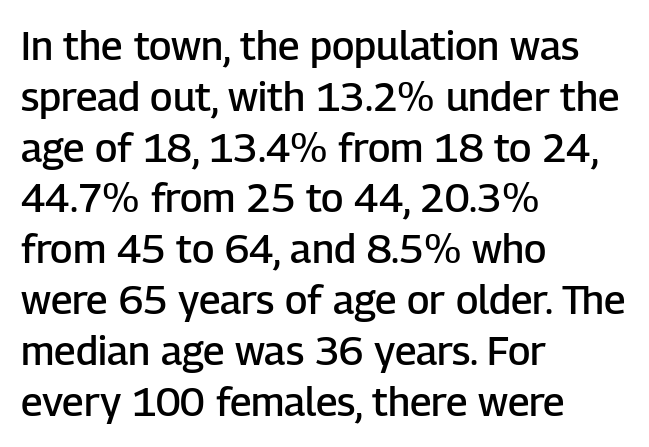
The image shows 40 px semibold sans-serif type, upright; set left-aligned, normal line spacing (1.27x), normal letter spacing, not underlined; low stroke contrast and a medium x-height.
